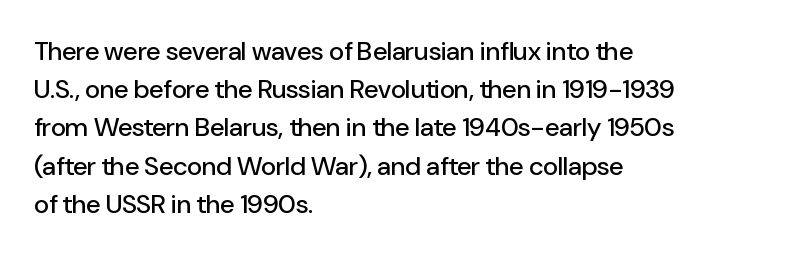
{"italic": "no", "underline": "no", "align": "left", "line_spacing": "normal", "line_spacing_ratio": 1.47, "letter_spacing": "normal", "letter_spacing_em": 0.0, "glyph_px": 26}
